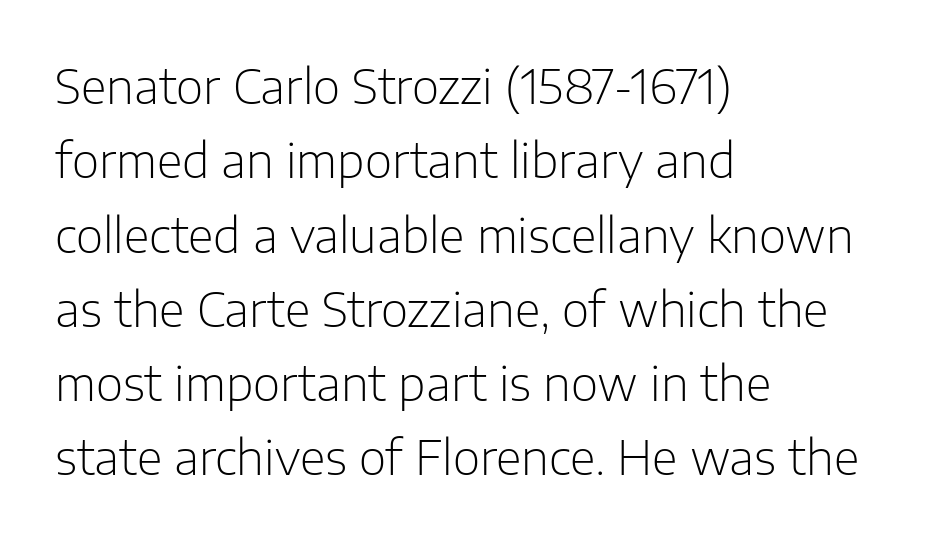
The font family rendered here belongs to the sans-serif group. Counters stay open thanks to moderate or lighter strokes. The typography opts for an upright posture over an oblique one. Spacing verdict: proportional, widths tailored to each character.
